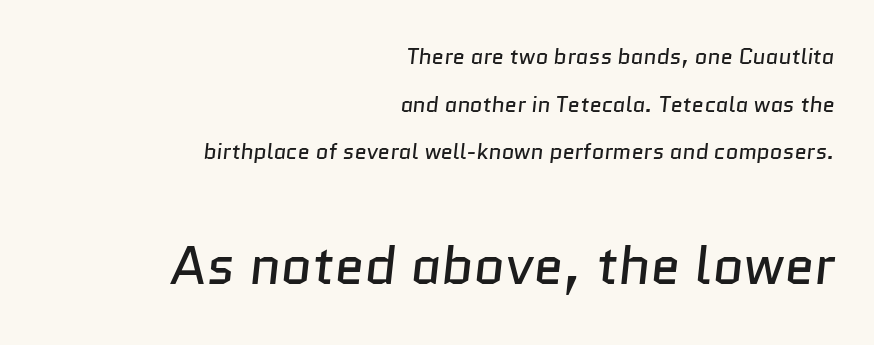
Every row of glyphs terminates at an identical x-position on the right. Regarding serifs, this sample does without them. Glance below the letters and you will spot only blank space. Airy leading. Caption: standard tracking, unaltered.
